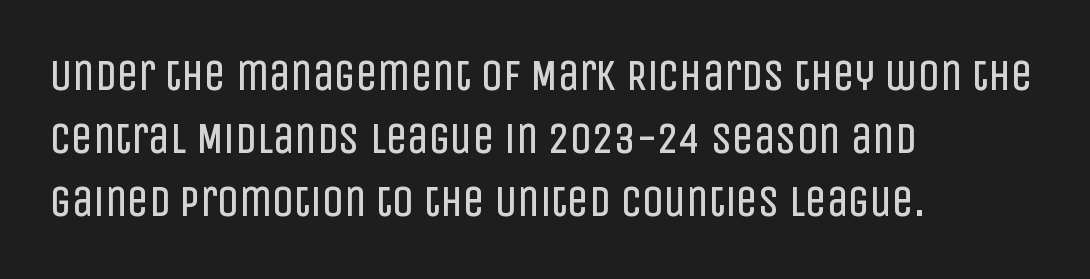
The lettering stays uniformly vertical, giving the passage a roman look. All the whitespace from short lines collects on the right. On a weight scale, this lands at 450 or below. Here the glyphs are tracked normally, forming tight word shapes. How would I describe the line gaps? Plain and ordinary.
